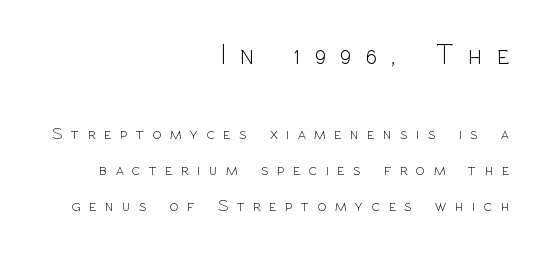
Q: Is the text bold? A: No.
Q: Is the text italic (slanted)? A: No, it is upright.
Q: Is the typeface a serif or a sans-serif typeface? A: Sans-serif.
Q: Is the text underlined? A: No.
Q: How is the paragraph aligned? A: Right-aligned.
Q: Is the spacing between letters normal or unusually wide? A: Unusually wide.
Q: Is the spacing between lines tight, normal or loose? A: Loose.
Q: Which block of text is set in a larger size, the first (top) or the second (bottom)? A: The first (top) one.
Q: Width (condensed, normal, or wide)? A: Normal.
Q: x-height? A: Medium.
Q: Monospaced? A: No.
